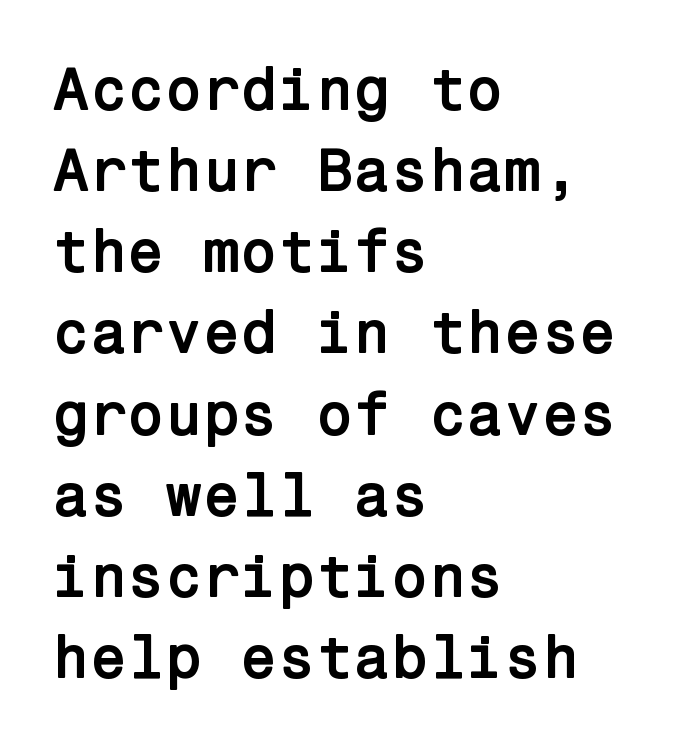
The image shows 61 px semibold sans-serif type, upright; set left-aligned, normal line spacing (1.33x), normal letter spacing, not underlined; low stroke contrast and a medium x-height.
